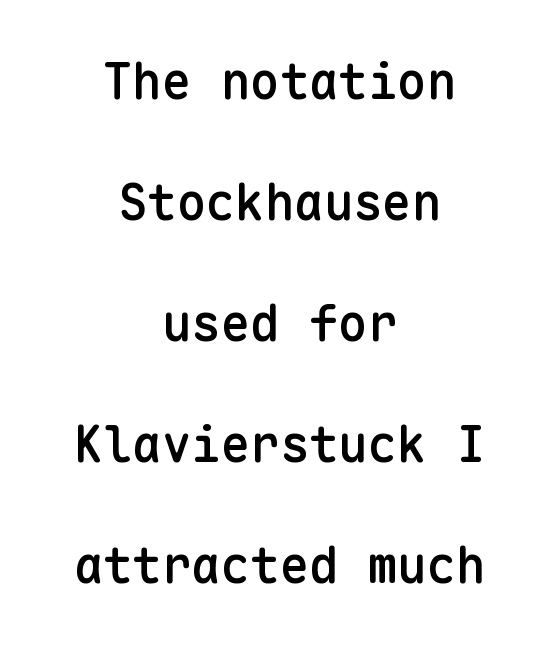
{"serif": "no", "italic": "no", "bold": "semi", "weight": "semibold", "width": "normal", "stroke_contrast": "low", "x_height": "medium", "monospaced": "yes", "underline": "no", "align": "center", "line_spacing": "loose", "line_spacing_ratio": 2.47, "letter_spacing": "normal", "letter_spacing_em": 0.0, "glyph_px": 49}
